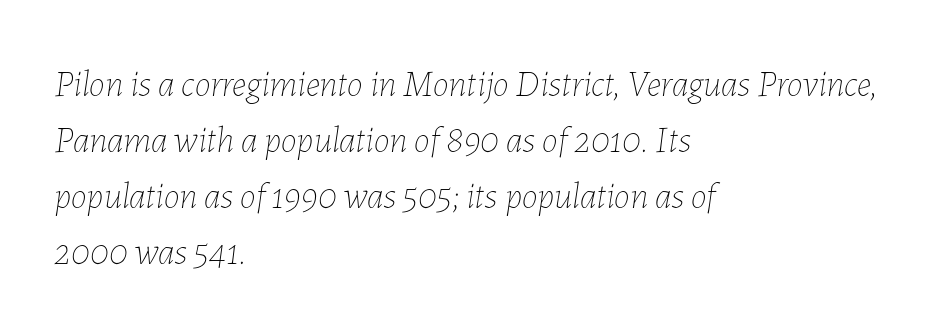
The image shows 36 px thin type, italic (leaning right); set left-aligned, normal line spacing (1.56x), normal letter spacing, not underlined; low stroke contrast and a medium x-height.
